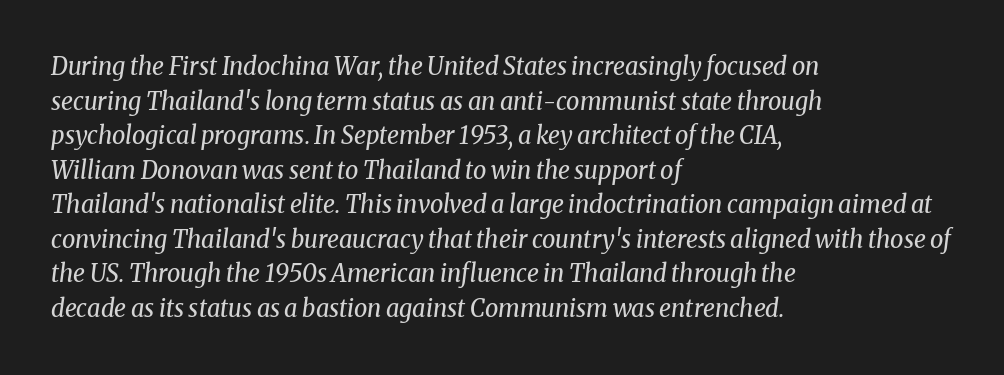
{"italic": "yes", "lean": "right", "slant_degrees": 8, "bold": "no", "underline": "no", "align": "left", "line_spacing": "normal", "line_spacing_ratio": 1.44, "letter_spacing": "normal", "letter_spacing_em": 0.0, "glyph_px": 24}
